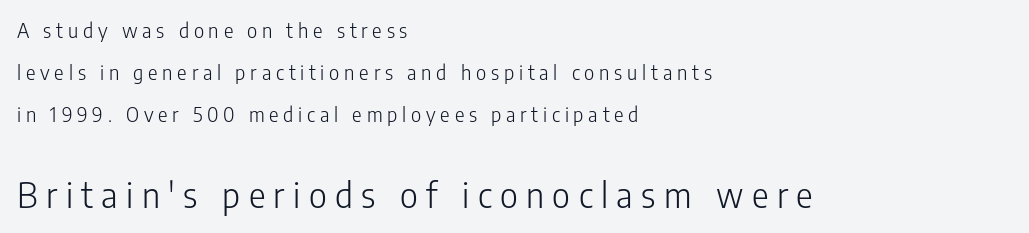
{"serif": "no", "italic": "no", "bold": "no", "weight": "light", "width": "condensed", "stroke_contrast": "low", "x_height": "medium", "monospaced": "no", "underline": "no", "align": "left", "line_spacing": "loose", "line_spacing_ratio": 2.1, "letter_spacing": "wide", "letter_spacing_em": 0.24, "larger_block": "second", "size_ratio": 1.75, "glyph_px": 35}
